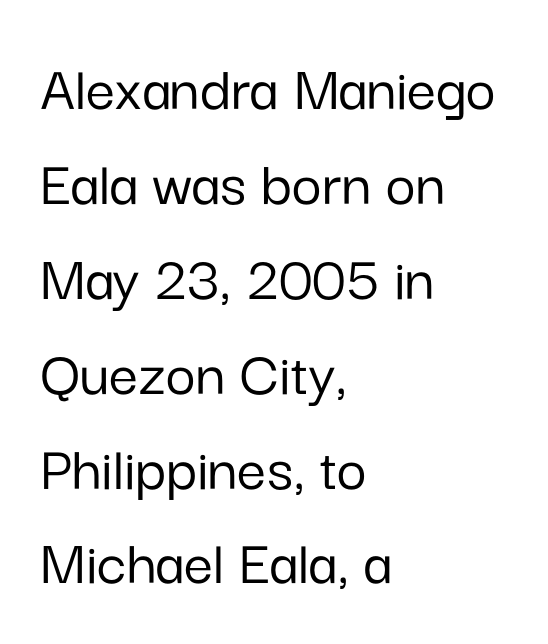
The compositor pushed each line to the left boundary. A typesetter would call this proportional, since set widths differ per character. The rendering shows plain stroke endings on the letterforms — a sans-serif design. Glyph-to-glyph distance matches everyday printed text. This is the regular roman posture of the typeface. Each row of text sits above clean, open space.
